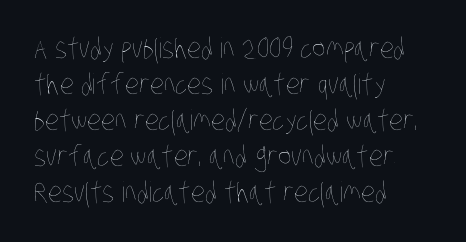
The image shows 28 px thin, condensed type; set left-aligned, normal line spacing (1.29x), normal letter spacing, not underlined; low stroke contrast and a large x-height.
